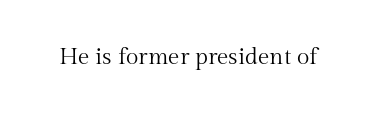
The image shows 23 px text type, upright; set normal letter spacing, not underlined.
